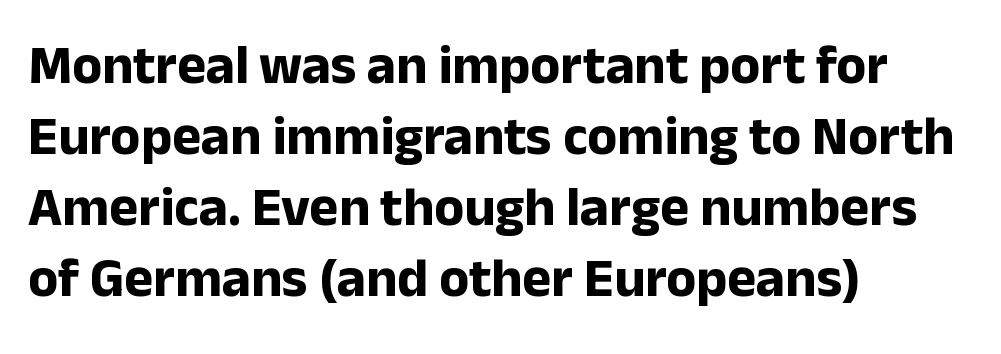
Where is the straight margin? On the left. Varying glyph widths throughout — classic text-font behaviour. Line spacing here is normal. In terms of posture, this sample is upright. Tracking value appears to be zero — textbook default spacing. Note: no serifs on the glyphs.
